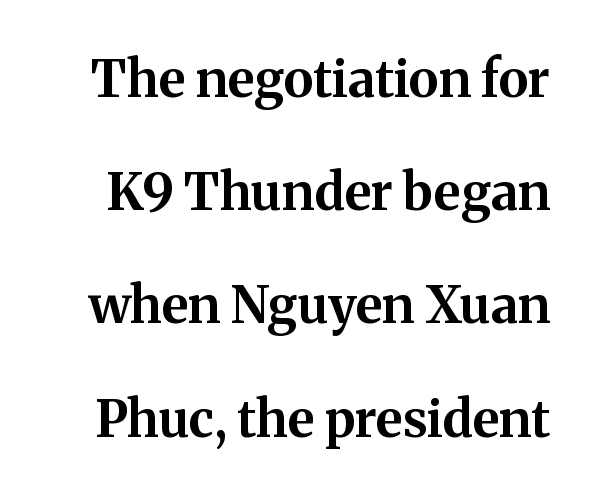
I'd call this a serif setting — the letters wear small feet. These lines carry a lot of weight — the face is fully bold. The face used here is proportionally spaced, like ordinary book or web type. The space between consecutive lines is lavish.
